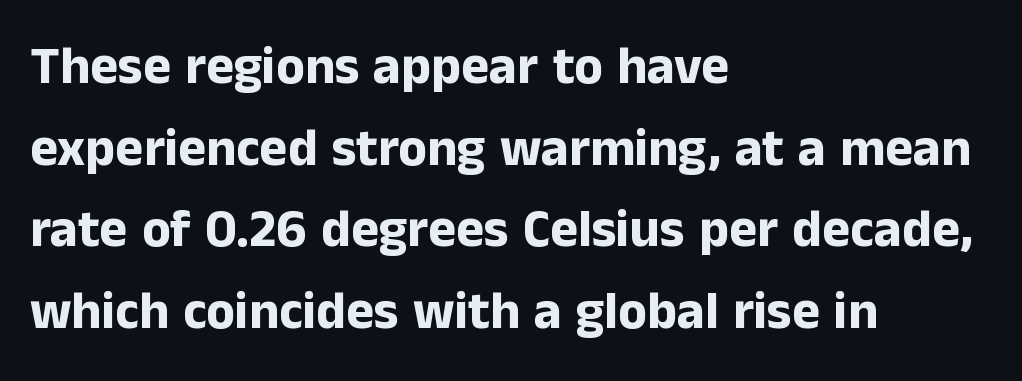
Summary of vertical rhythm: regular, with standard interline spacing. Visually the block forms a straight wall on the left and a jagged coastline on the right. Typographic density is high because the face is bold. Glance below the letters and you will spot only blank space. Proportional: the letters do not fall into vertical columns.
